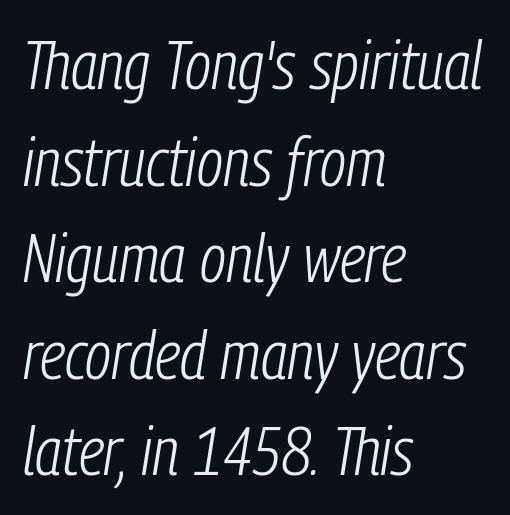
{"italic": "yes", "lean": "right", "slant_degrees": 9, "bold": "no", "weight": "light", "width": "condensed", "stroke_contrast": "low", "x_height": "medium", "monospaced": "no", "underline": "no", "align": "left", "line_spacing": "normal", "line_spacing_ratio": 1.42, "letter_spacing": "normal", "letter_spacing_em": 0.0, "glyph_px": 68}
